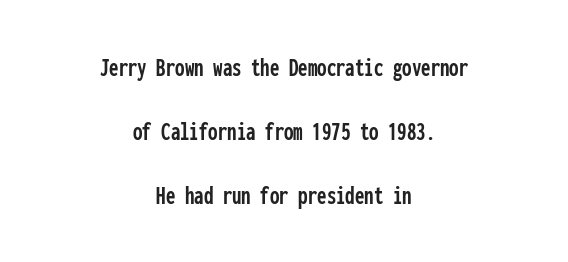
Q: Is the text italic (slanted)? A: No, it is upright.
Q: Is the text underlined? A: No.
Q: How is the paragraph aligned? A: Centered.
Q: Is the spacing between letters normal or unusually wide? A: Normal.
Q: Is the spacing between lines tight, normal or loose? A: Loose.
